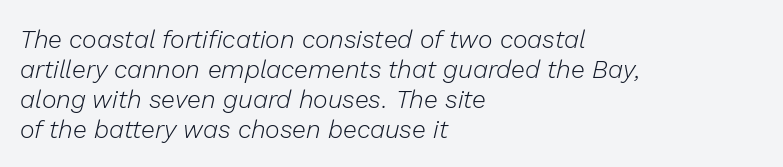
The image shows 25 px text type, italic (leaning right); set left-aligned, line spacing 1.2x, normal letter spacing, not underlined.
